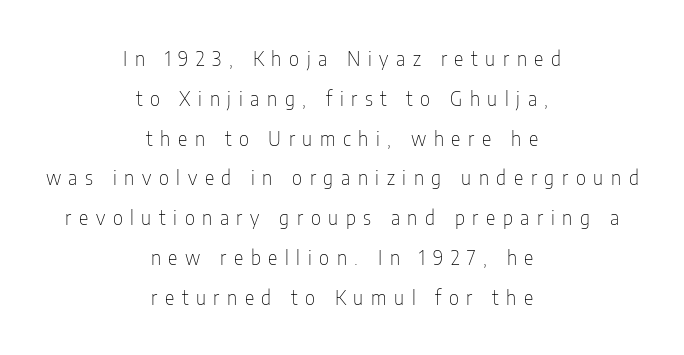
{"italic": "no", "bold": "no", "underline": "no", "align": "center", "line_spacing": "loose", "line_spacing_ratio": 1.99, "letter_spacing": "wide", "letter_spacing_em": 0.38, "glyph_px": 20}
